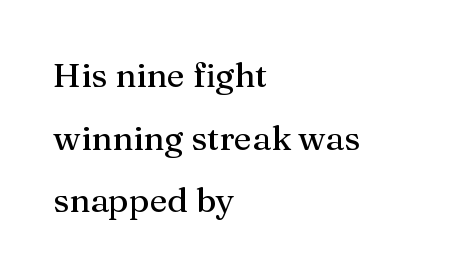
Line beginnings align vertically; line endings do not. Is this a fixed-width face? No — the glyphs have proportional, varying widths. The face used here is rendered with its standard letterfit. When letters stand straight like this, we call the style roman or upright. The characters display serif detailing at their extremities.
